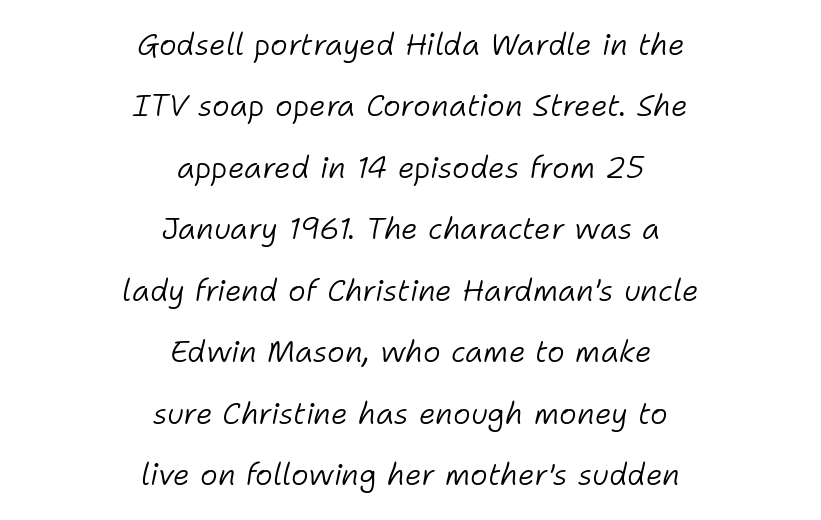
Italic: yes, the glyphs are oblique. Compared with typical paragraphs, the rows here are farther apart. One-word summary of the alignment: center. You could call the tracking neutral — neither tight nor loose. Stroke thickness stays within the range of a standard reading face or lighter. Check the space under the baseline: it is left empty.
